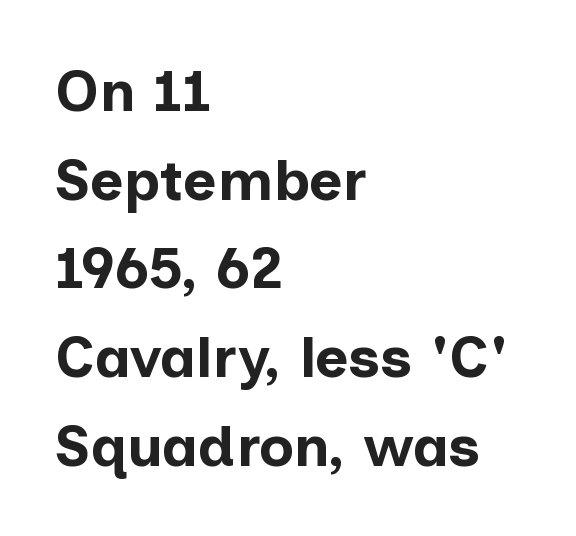
The image shows 58 px bold sans-serif type, upright; set left-aligned, normal line spacing (1.53x), normal letter spacing, not underlined; low stroke contrast and a medium x-height.
